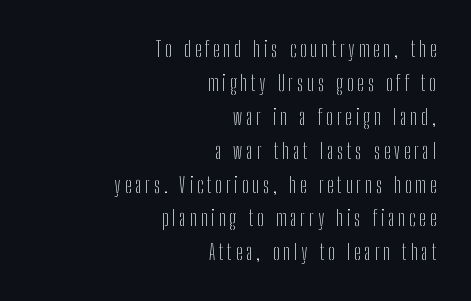
{"italic": "no", "bold": "no", "underline": "no", "align": "right", "line_spacing": "normal", "line_spacing_ratio": 1.54, "glyph_px": 22}
